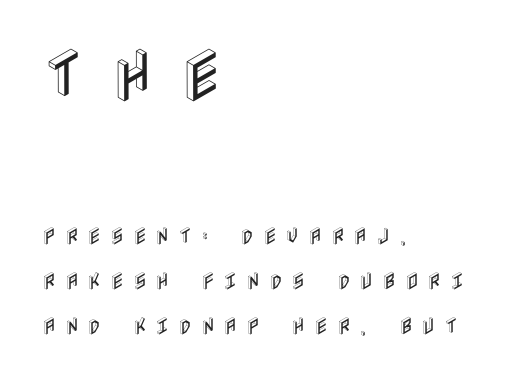
{"italic": "no", "width": "condensed", "x_height": "large", "underline": "no", "align": "left", "line_spacing": "loose", "line_spacing_ratio": 2.36, "letter_spacing": "wide", "letter_spacing_em": 0.46, "larger_block": "first", "size_ratio": 3.05, "glyph_px": 58}
